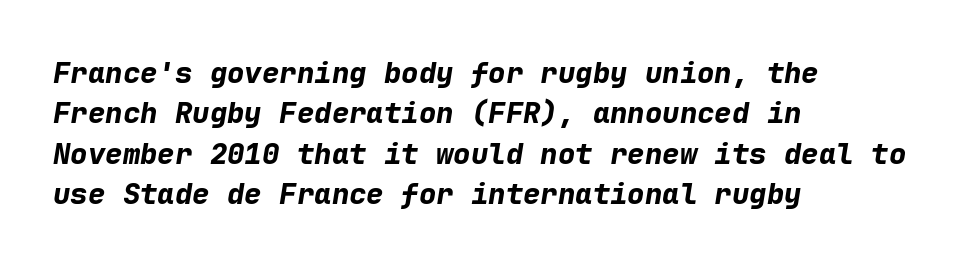
Q: Is the text bold? A: Yes.
Q: Is the text italic (slanted)? A: Yes, it leans right by about 9 degrees.
Q: Is the text underlined? A: No.
Q: How is the paragraph aligned? A: Left-aligned.
Q: Is the spacing between letters normal or unusually wide? A: Normal.
Q: Is the spacing between lines tight, normal or loose? A: Normal.
Q: Width (condensed, normal, or wide)? A: Normal.
Q: Stroke contrast? A: Low.
Q: x-height? A: Medium.
Q: Monospaced? A: Yes.
